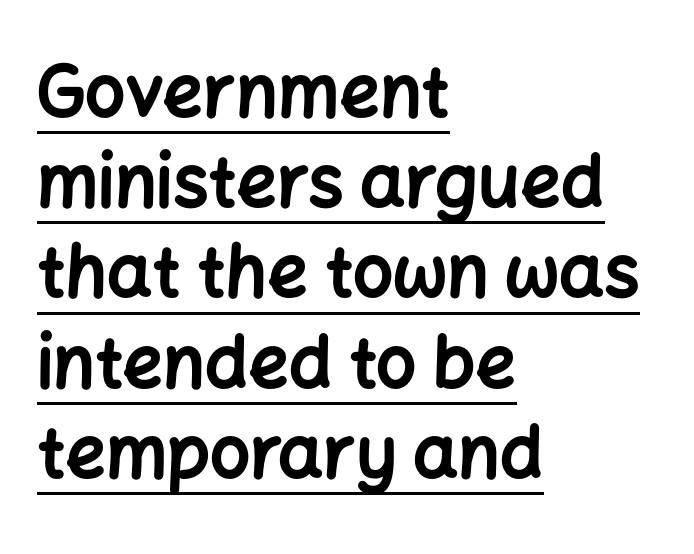
{"serif": "no", "italic": "no", "bold": "yes", "weight": "bold", "width": "normal", "stroke_contrast": "low", "x_height": "medium", "monospaced": "no", "underline": "yes", "align": "left", "line_spacing": "normal", "line_spacing_ratio": 1.27, "letter_spacing": "normal", "letter_spacing_em": 0.0, "glyph_px": 71}
